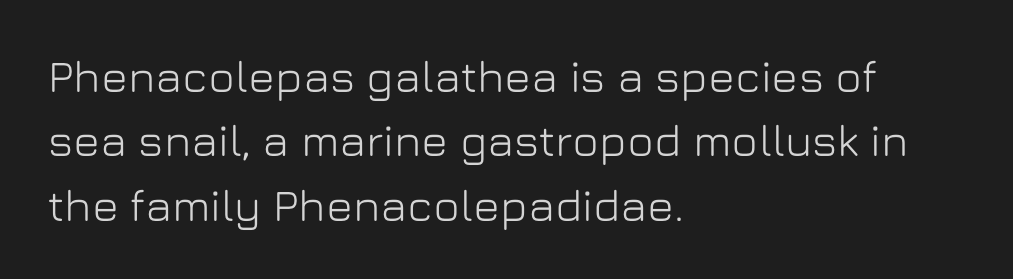
{"serif": "no", "italic": "no", "width": "normal", "stroke_contrast": "low", "x_height": "medium", "monospaced": "no", "underline": "no", "align": "left", "line_spacing": "normal", "line_spacing_ratio": 1.43, "letter_spacing": "normal", "letter_spacing_em": 0.0, "glyph_px": 45}
